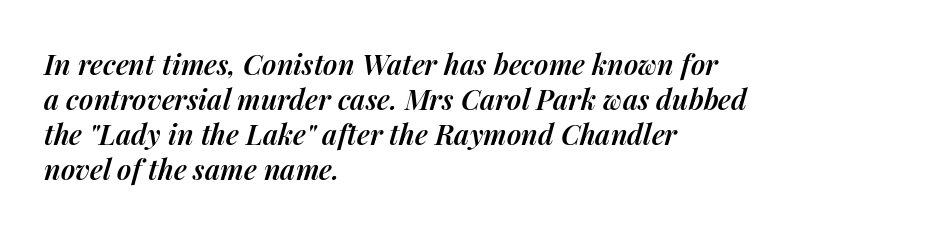
Q: Is the text bold? A: Semi-bold.
Q: Is the text italic (slanted)? A: Yes, it leans right by about 14 degrees.
Q: Is the text underlined? A: No.
Q: How is the paragraph aligned? A: Left-aligned.
Q: Is the spacing between letters normal or unusually wide? A: Normal.
Q: Is the spacing between lines tight, normal or loose? A: Normal.
Q: Width (condensed, normal, or wide)? A: Normal.
Q: Stroke contrast? A: Medium.
Q: x-height? A: Medium.
Q: Monospaced? A: No.
